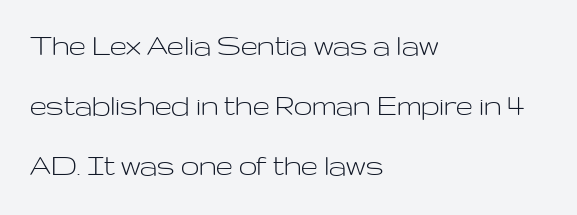
Q: Is the text bold? A: No.
Q: Is the text italic (slanted)? A: No, it is upright.
Q: Is the typeface a serif or a sans-serif typeface? A: Sans-serif.
Q: Is the text underlined? A: No.
Q: How is the paragraph aligned? A: Left-aligned.
Q: Is the spacing between letters normal or unusually wide? A: Normal.
Q: Width (condensed, normal, or wide)? A: Wide.
Q: Stroke contrast? A: Low.
Q: x-height? A: Medium.
Q: Monospaced? A: No.
